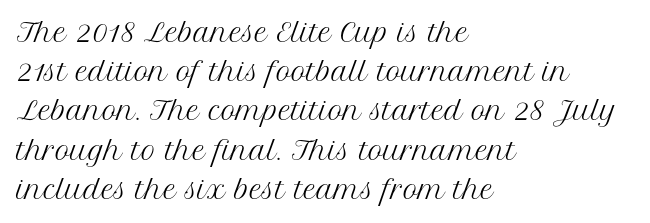
{"bold": "no", "underline": "no", "align": "left", "line_spacing": "normal", "line_spacing_ratio": 1.57, "letter_spacing": "normal", "letter_spacing_em": 0.0, "glyph_px": 25}
